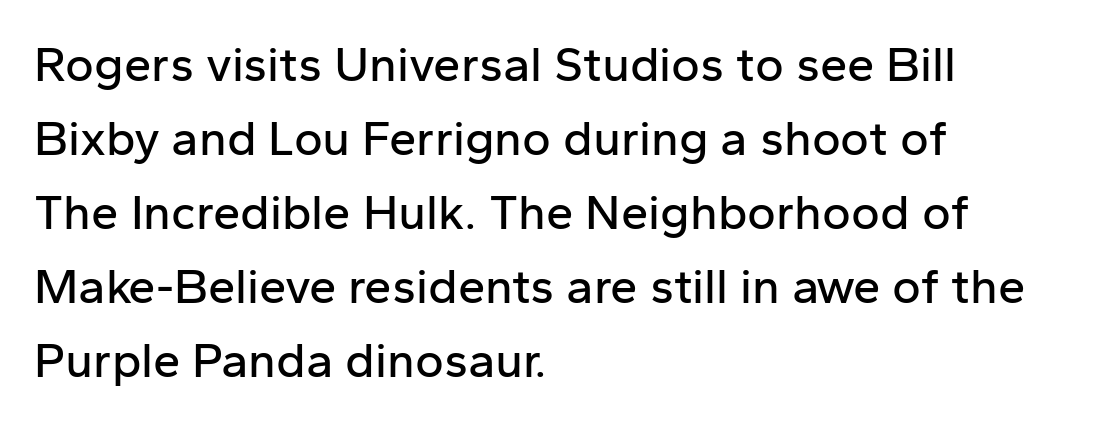
Serifs: no, the terminals of the letterforms are clean. The ragged edge is on the right, which tells us the setting is flush left. Baseline-to-baseline distance is the conventional proportion of letter height. You can tell it's not italic because the verticals are truly vertical.
